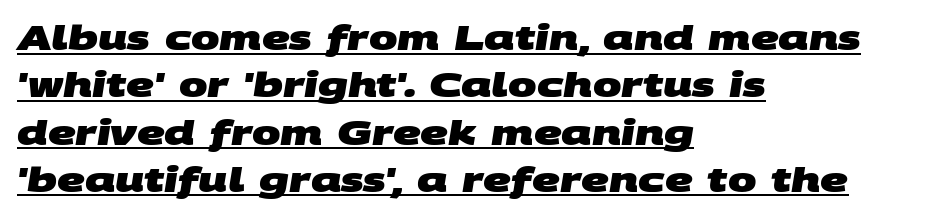
Summary of vertical rhythm: regular, with standard interline spacing. Words appear dense and cohesive because spacing is normal. Left-aligned paragraph, ragged on the right. Heavy, bold letterforms.
